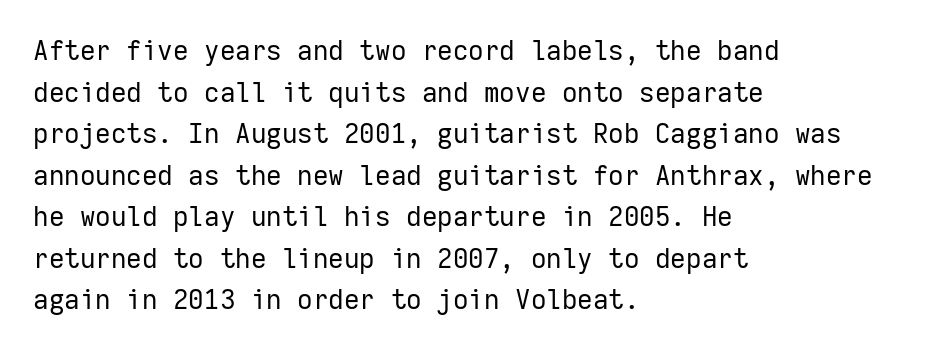
Q: Is the text bold? A: No.
Q: Is the text italic (slanted)? A: No, it is upright.
Q: Is the text underlined? A: No.
Q: How is the paragraph aligned? A: Left-aligned.
Q: Is the spacing between letters normal or unusually wide? A: Normal.
Q: Is the spacing between lines tight, normal or loose? A: Normal.
